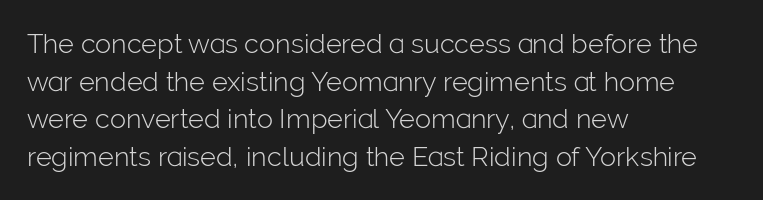
Q: Is the text bold? A: No.
Q: Is the text italic (slanted)? A: No, it is upright.
Q: Is the text underlined? A: No.
Q: How is the paragraph aligned? A: Left-aligned.
Q: Is the spacing between letters normal or unusually wide? A: Normal.
Q: Is the spacing between lines tight, normal or loose? A: Normal.
